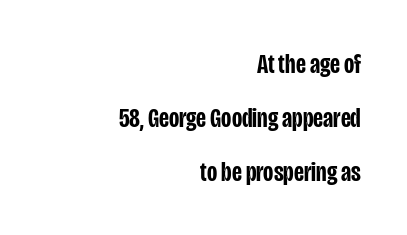
The setting favours the right margin, as signatures and pull-quotes sometimes do. Posture: upright roman. The face used here is a sans, in the tradition of grotesques and geometrics. Glyph-to-glyph distance matches everyday printed text.
